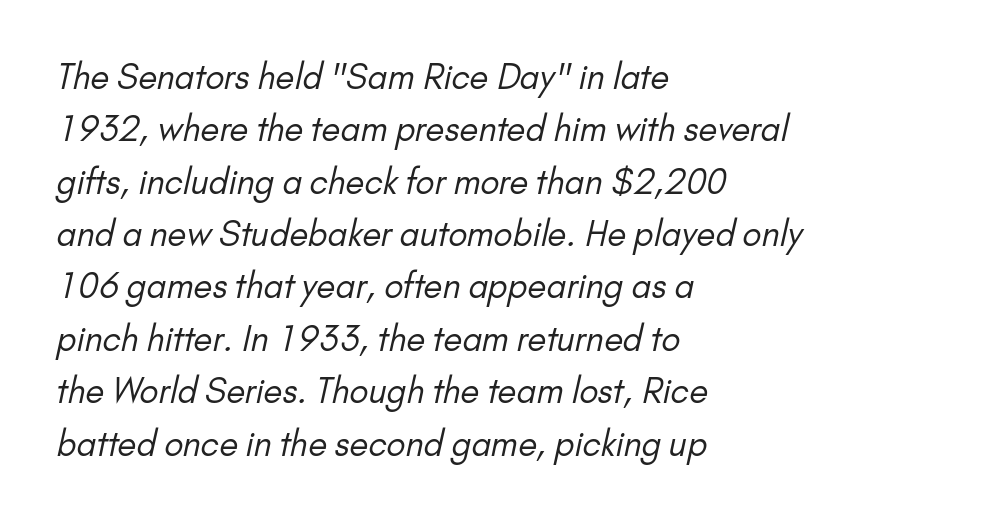
Line spacing here is normal. The passage shown is not underscored anywhere. A sans-serif font was chosen for this passage. Casual observation: everything's shoved over to the left. Weight class: somewhere from thin through regular. These lines are rendered in a variable-pitch font.
